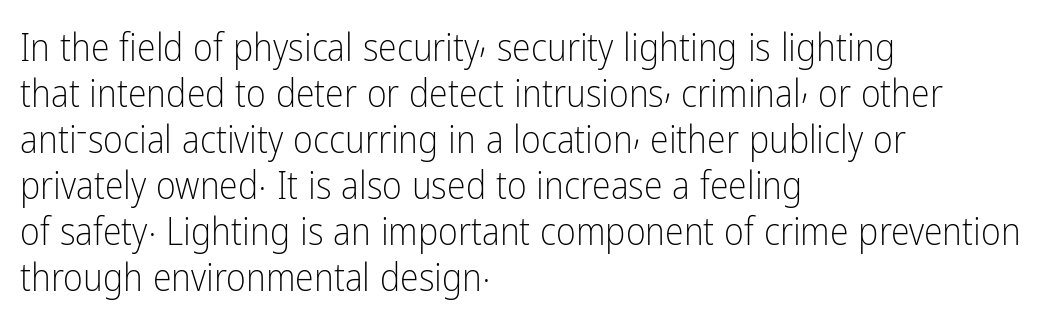
The image shows 38 px light, condensed sans-serif type, upright; set left-aligned, line spacing 1.21x, normal letter spacing, not underlined; low stroke contrast and a medium x-height.
